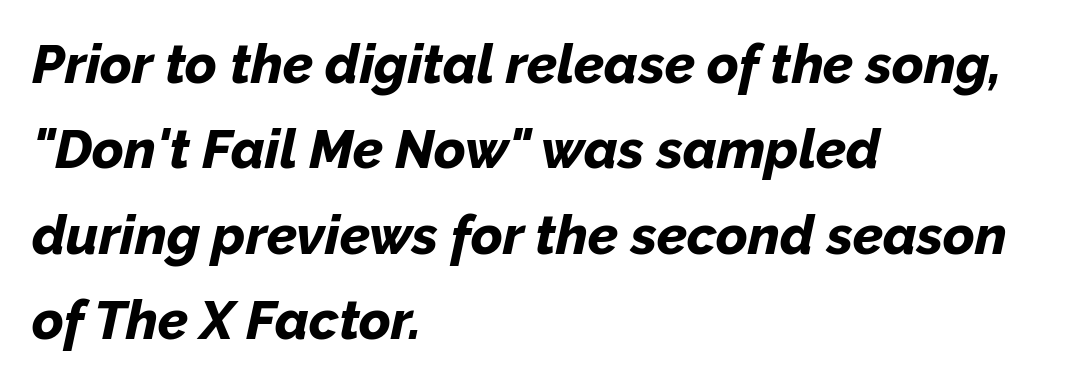
Q: Is the text bold? A: Yes.
Q: Is the text italic (slanted)? A: Yes, it leans right by about 12 degrees.
Q: Is the text underlined? A: No.
Q: How is the paragraph aligned? A: Left-aligned.
Q: Is the spacing between letters normal or unusually wide? A: Normal.
Q: Is the spacing between lines tight, normal or loose? A: Normal.
Q: Width (condensed, normal, or wide)? A: Normal.
Q: Stroke contrast? A: Low.
Q: x-height? A: Medium.
Q: Monospaced? A: No.
